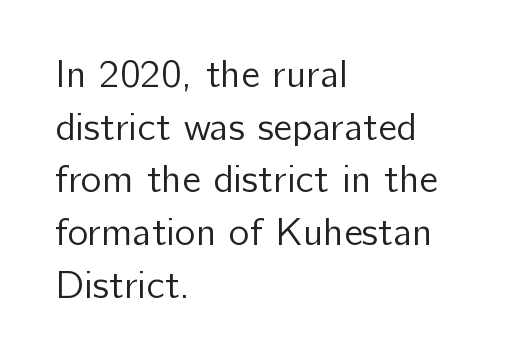
Is this a fixed-width face? No — the glyphs have proportional, varying widths. Regarding serifs, this sample does without them. Quick note: underline off. Ordinary non-slanted type is in use.
